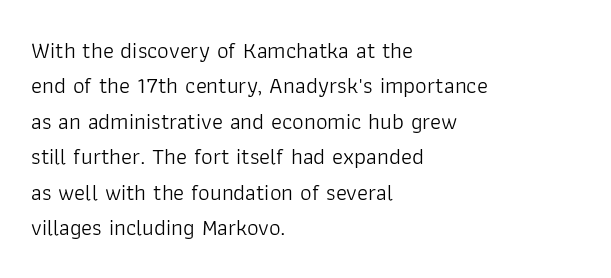
{"italic": "no", "bold": "no", "underline": "no", "align": "left", "line_spacing": "normal", "line_spacing_ratio": 1.54, "letter_spacing": "normal", "letter_spacing_em": 0.0, "glyph_px": 23}
